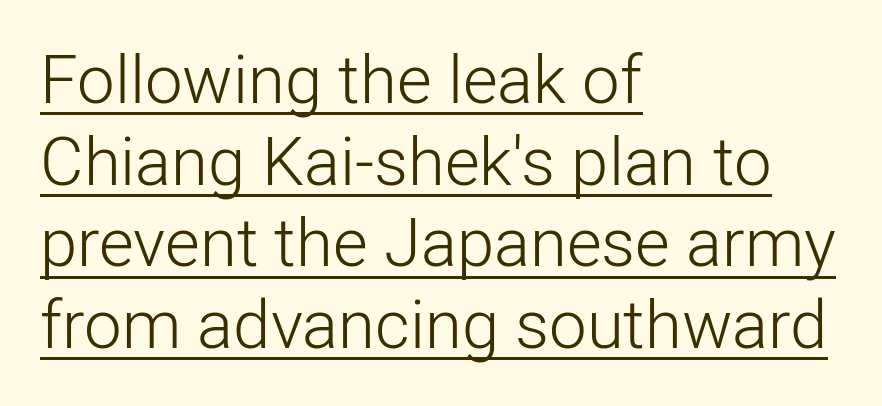
Q: Is the text bold? A: No.
Q: Is the text italic (slanted)? A: No, it is upright.
Q: Is the typeface a serif or a sans-serif typeface? A: Sans-serif.
Q: Is the text underlined? A: Yes.
Q: How is the paragraph aligned? A: Left-aligned.
Q: Is the spacing between letters normal or unusually wide? A: Normal.
Q: Width (condensed, normal, or wide)? A: Normal.
Q: Stroke contrast? A: Low.
Q: x-height? A: Medium.
Q: Monospaced? A: No.
